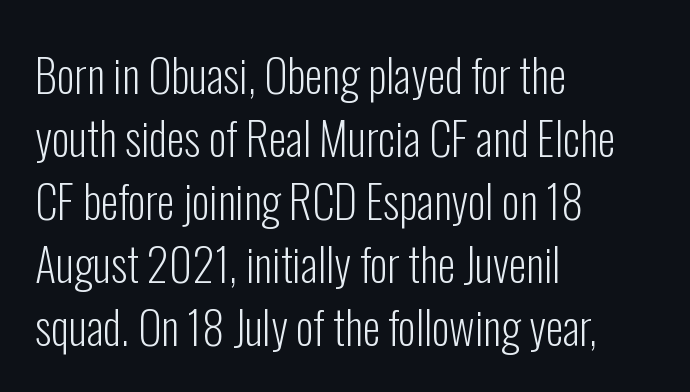
The image shows 45 px light, condensed sans-serif type, upright; set left-aligned, normal line spacing (1.4x), normal letter spacing, not underlined; low stroke contrast and a medium x-height.
